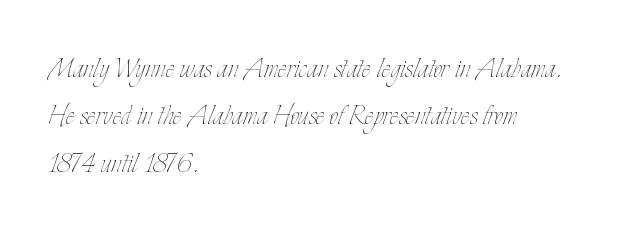
The image shows 34 px thin, condensed type; set left-aligned, normal line spacing (1.39x), normal letter spacing, not underlined; low stroke contrast and a small x-height.
